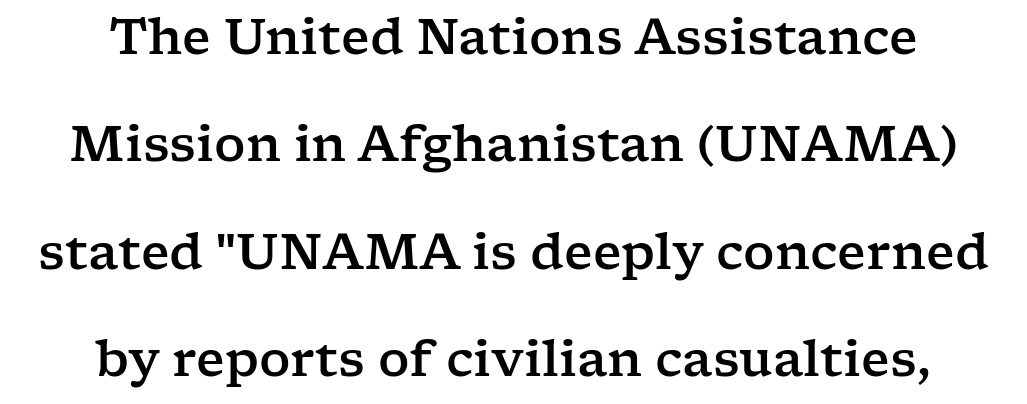
I'd call this a serif setting — the letters wear small feet. The vertical gap from one line to the next is large. The passage shown is not underscored anywhere. The font's upright variant was chosen for this text. Casual observation: everything's sitting right in the middle.
